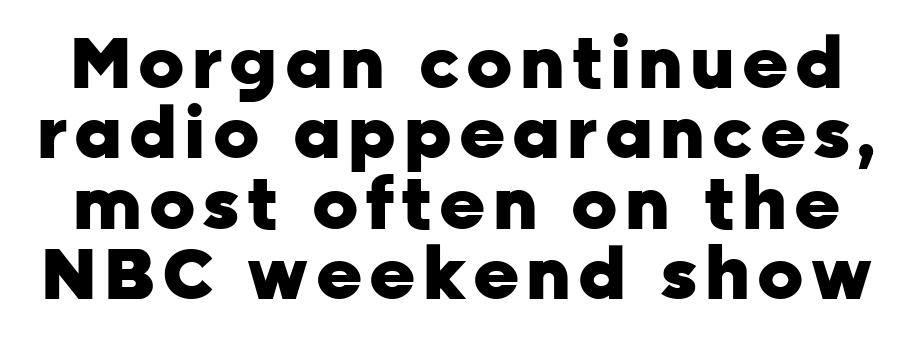
You could not count columns in this text — the font is proportionally spaced. The foot of each line stays bare and open. Classification — sans serif. This is roman type, the default non-slanted kind. Notice how descenders almost collide with the ascenders below — that's tight leading.
